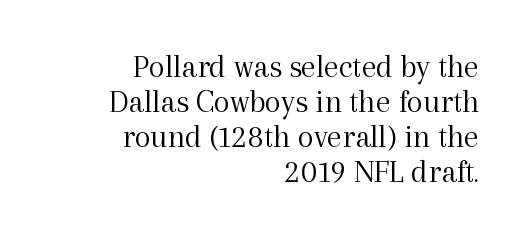
Q: Is the text bold? A: No.
Q: Is the text italic (slanted)? A: No, it is upright.
Q: Is the typeface a serif or a sans-serif typeface? A: Serif.
Q: Is the text underlined? A: No.
Q: How is the paragraph aligned? A: Right-aligned.
Q: Is the spacing between letters normal or unusually wide? A: Normal.
Q: Is the spacing between lines tight, normal or loose? A: Tight.
Q: Width (condensed, normal, or wide)? A: Normal.
Q: x-height? A: Medium.
Q: Monospaced? A: No.
